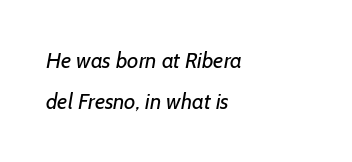
Q: Is the text bold? A: No.
Q: Is the text underlined? A: No.
Q: How is the paragraph aligned? A: Left-aligned.
Q: Is the spacing between letters normal or unusually wide? A: Normal.
